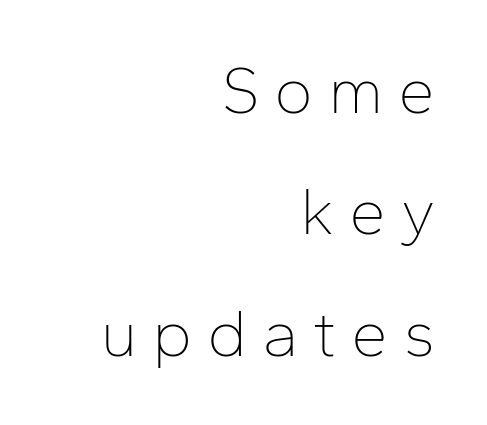
The image shows 66 px thin sans-serif type, upright; set right-aligned, line spacing 1.84x, unusually wide letter spacing (+0.22 em), not underlined; low stroke contrast and a medium x-height.
